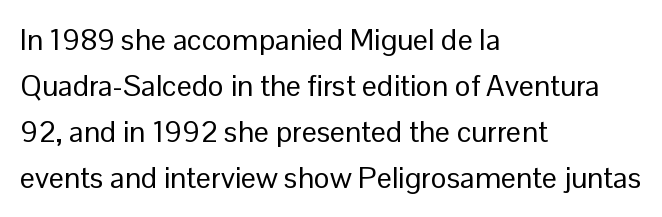
{"serif": "no", "italic": "no", "bold": "no", "weight": "regular", "width": "normal", "stroke_contrast": "low", "x_height": "medium", "monospaced": "no", "underline": "no", "align": "left", "line_spacing": "normal", "line_spacing_ratio": 1.53, "letter_spacing": "normal", "letter_spacing_em": 0.0, "glyph_px": 30}
